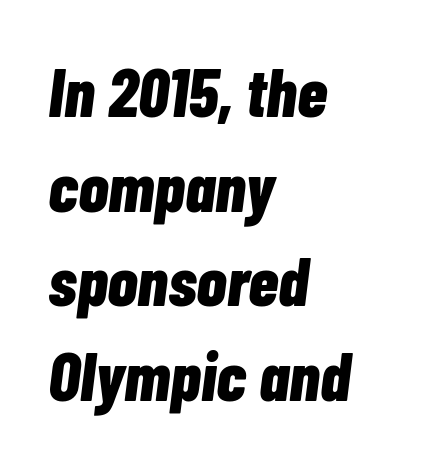
Q: Is the text bold? A: Yes.
Q: Is the text italic (slanted)? A: Yes, it leans right by about 7 degrees.
Q: Is the text underlined? A: No.
Q: How is the paragraph aligned? A: Left-aligned.
Q: Is the spacing between letters normal or unusually wide? A: Normal.
Q: Is the spacing between lines tight, normal or loose? A: Normal.
Q: Width (condensed, normal, or wide)? A: Condensed.
Q: Stroke contrast? A: Low.
Q: x-height? A: Medium.
Q: Monospaced? A: No.
